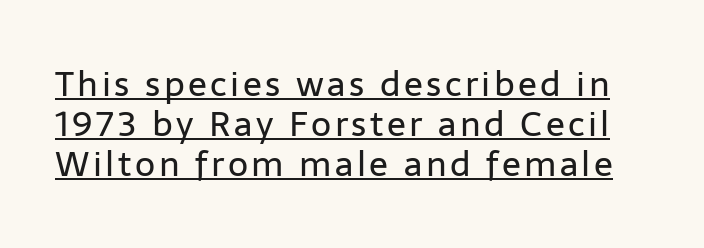
Vertical spacing — tight. The letterforms sit at book weight or below. These characters rest on top of a visible drawn line. Rendered with straight, roman letterforms. The designer went with a sans here, leaving each stem footless. Is this a fixed-width face? No — the glyphs have proportional, varying widths.
